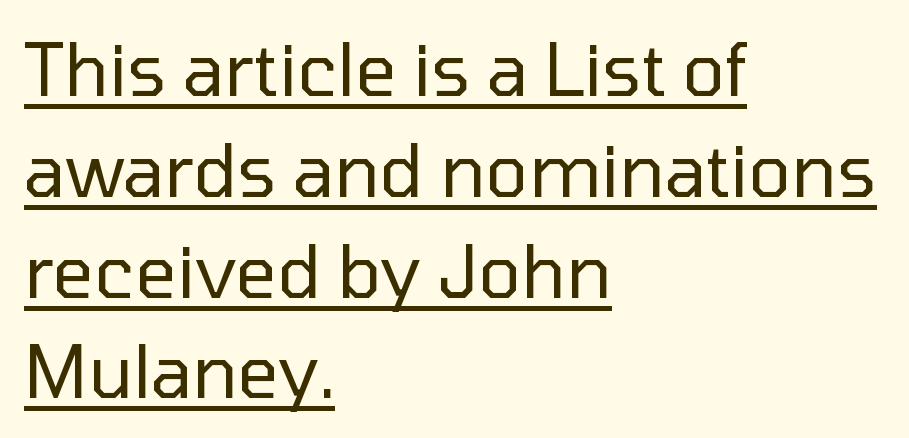
Q: Is the text bold? A: No.
Q: Is the text italic (slanted)? A: No, it is upright.
Q: Is the typeface a serif or a sans-serif typeface? A: Sans-serif.
Q: Is the text underlined? A: Yes.
Q: How is the paragraph aligned? A: Left-aligned.
Q: Is the spacing between letters normal or unusually wide? A: Normal.
Q: Is the spacing between lines tight, normal or loose? A: Normal.
Q: Width (condensed, normal, or wide)? A: Normal.
Q: Stroke contrast? A: Low.
Q: x-height? A: Medium.
Q: Monospaced? A: No.
